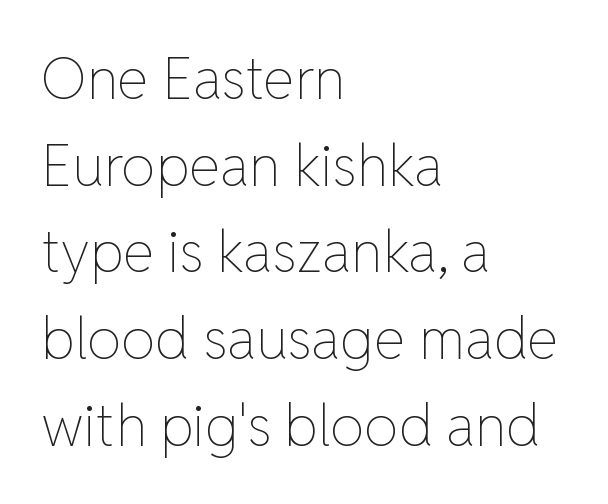
Q: Is the text bold? A: No.
Q: Is the text italic (slanted)? A: No, it is upright.
Q: Is the text underlined? A: No.
Q: How is the paragraph aligned? A: Left-aligned.
Q: Is the spacing between letters normal or unusually wide? A: Normal.
Q: Is the spacing between lines tight, normal or loose? A: Normal.
Q: Width (condensed, normal, or wide)? A: Normal.
Q: Stroke contrast? A: Low.
Q: x-height? A: Medium.
Q: Monospaced? A: No.
